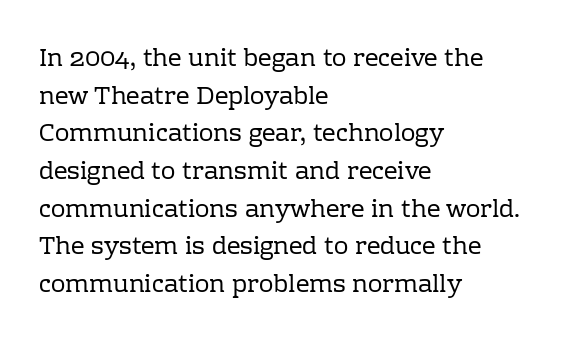
The image shows 24 px text type, upright; set left-aligned, normal line spacing (1.57x), normal letter spacing, not underlined.
